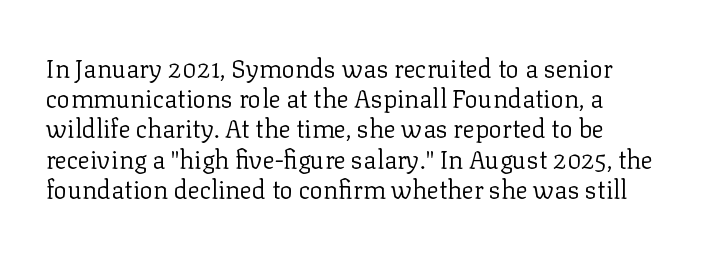
Q: Is the text bold? A: No.
Q: Is the text italic (slanted)? A: No, it is upright.
Q: Is the text underlined? A: No.
Q: How is the paragraph aligned? A: Left-aligned.
Q: Is the spacing between letters normal or unusually wide? A: Normal.
